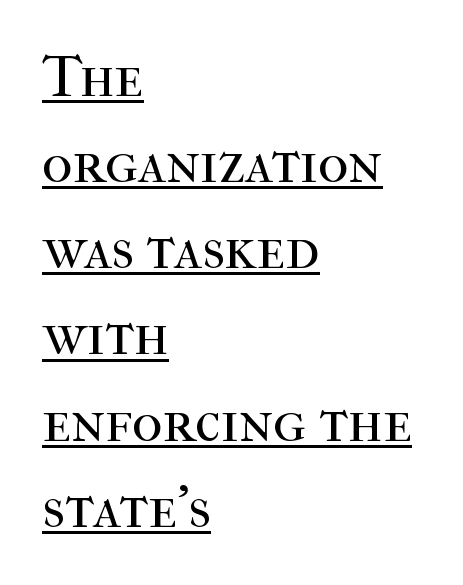
Caption: multi-line text, flush left, ragged right. This sample uses an upright cut, with every glyph sitting square on the baseline. These glyphs show unthickened strokes, regular width or finer. The lines sit at an ordinary, default distance from one another.
